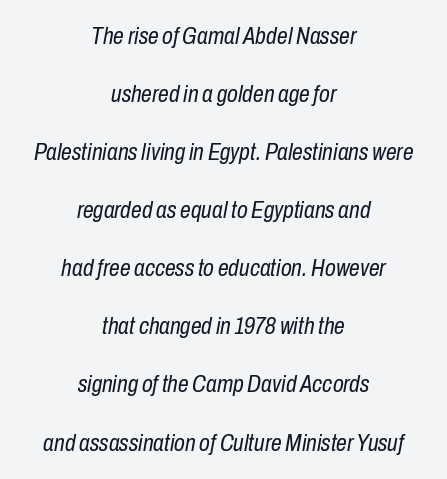
This rendering uses center alignment, leaving both contours irregular but symmetric. Summary of weight: not heavy and not bold. Spacing between characters is what you'd get straight out of the box. Loosely led — the rows are spread out. Beneath every word, the page is bare.
